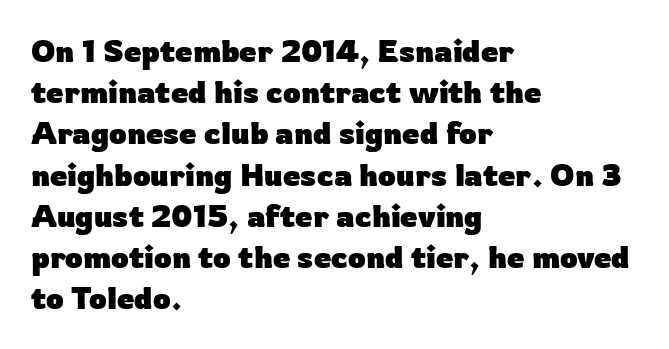
Heft: maximum for text — a bold. The letters stand upright; this is a roman face. Does extra space separate the letters? No, they use regular spacing. In terms of leading, this rendering sits right in the middle. Descenders hang freely into open space. Horizontal alignment here is leftward, the default for most running prose.
